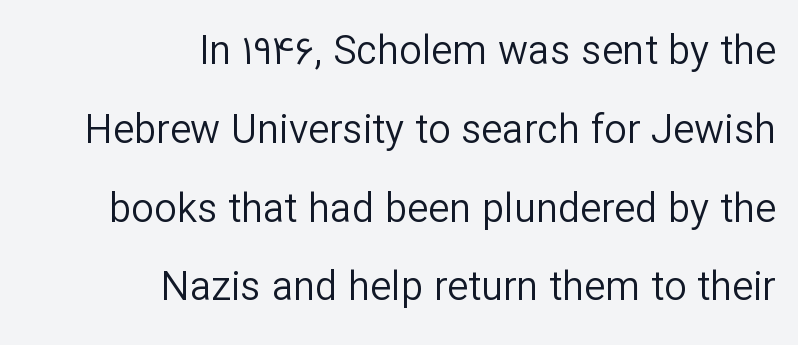
{"serif": "no", "italic": "no", "bold": "no", "weight": "regular", "width": "normal", "stroke_contrast": "low", "x_height": "medium", "monospaced": "no", "underline": "no", "align": "right", "line_spacing": "loose", "line_spacing_ratio": 1.97, "letter_spacing": "normal", "letter_spacing_em": 0.0, "glyph_px": 40}
